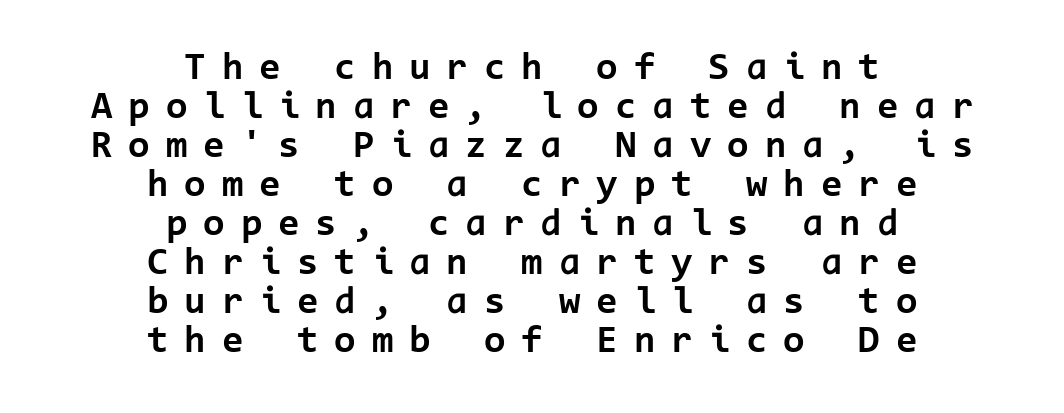
The strip under each line holds only bare page. Stroke terminals: plain, sans-serif. These lines are rendered in a fixed-pitch font. The type is letterspaced generously, with wide tracking. Strong, thick strokes mark this as bold type.
